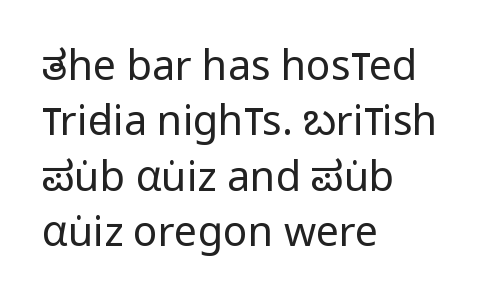
{"serif": "no", "italic": "no", "bold": "no", "weight": "regular", "width": "condensed", "stroke_contrast": "low", "x_height": "large", "monospaced": "no", "underline": "no", "align": "left", "line_spacing": "normal", "line_spacing_ratio": 1.35, "letter_spacing": "normal", "letter_spacing_em": 0.0, "glyph_px": 41}
